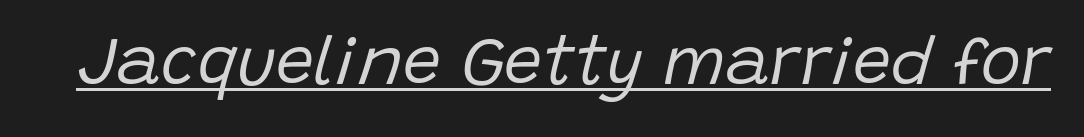
Q: Is the text bold? A: No.
Q: Is the text italic (slanted)? A: Yes, it leans right by about 15 degrees.
Q: Is the text underlined? A: Yes.
Q: Is the spacing between letters normal or unusually wide? A: Normal.
Q: Width (condensed, normal, or wide)? A: Normal.
Q: Stroke contrast? A: Low.
Q: x-height? A: Large.
Q: Monospaced? A: No.
